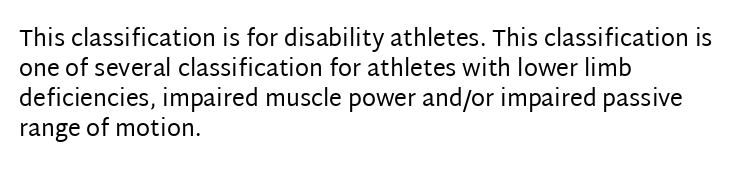
Q: Is the text bold? A: No.
Q: Is the text italic (slanted)? A: No, it is upright.
Q: Is the text underlined? A: No.
Q: How is the paragraph aligned? A: Left-aligned.
Q: Is the spacing between letters normal or unusually wide? A: Normal.
Q: Is the spacing between lines tight, normal or loose? A: Normal.
